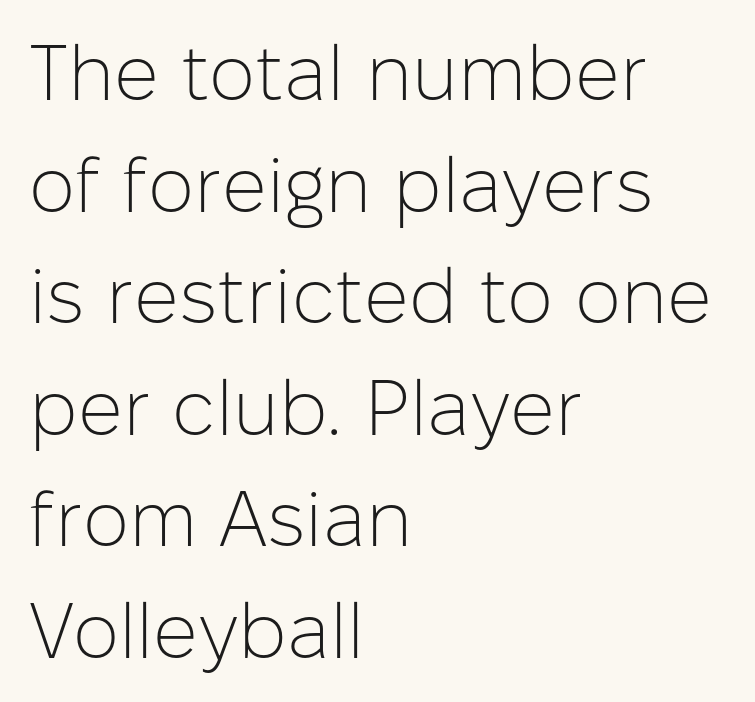
{"serif": "no", "italic": "no", "bold": "no", "weight": "light", "width": "normal", "stroke_contrast": "low", "x_height": "medium", "monospaced": "no", "underline": "no", "align": "left", "line_spacing": "normal", "line_spacing_ratio": 1.43, "letter_spacing": "normal", "letter_spacing_em": 0.0, "glyph_px": 78}
